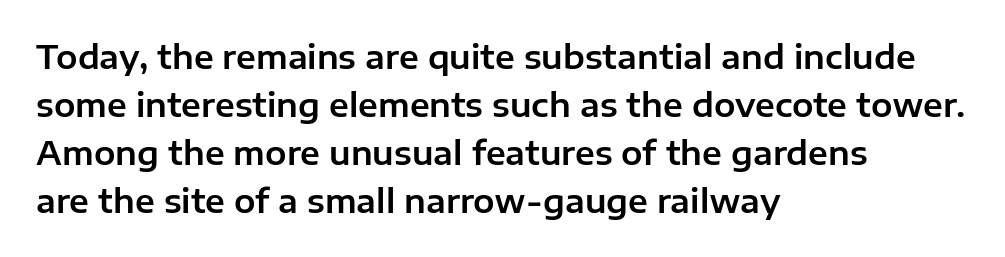
Notice how the stems are strictly vertical — no italics here. If you drew a ruler down the left edge, every line would touch it. You can tell from the bare stems that sans-serif type was used. Does extra space separate the letters? No, they use regular spacing. The leading is moderate, giving the passage an even texture. The zone under the glyphs is completely vacant.
